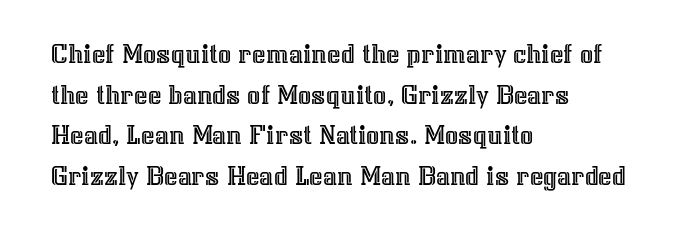
The space beneath each line is pristine and unruled. Character widths vary here, with narrow letters taking less room than wide ones. Does the lettering tilt? It doesn't — this is upright. The rag falls on the right side of this text block. Vertical spacing — default. The rendering keeps characters at their native spacing.
